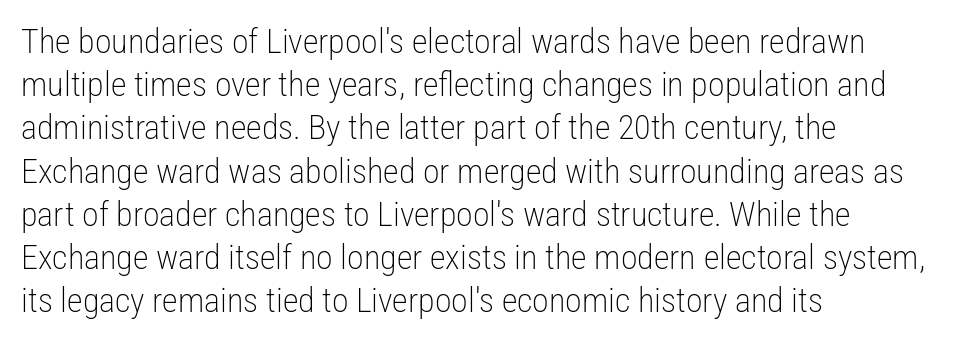
The image shows 34 px light, condensed sans-serif type, upright; set left-aligned, normal line spacing (1.27x), normal letter spacing, not underlined; low stroke contrast and a medium x-height.
